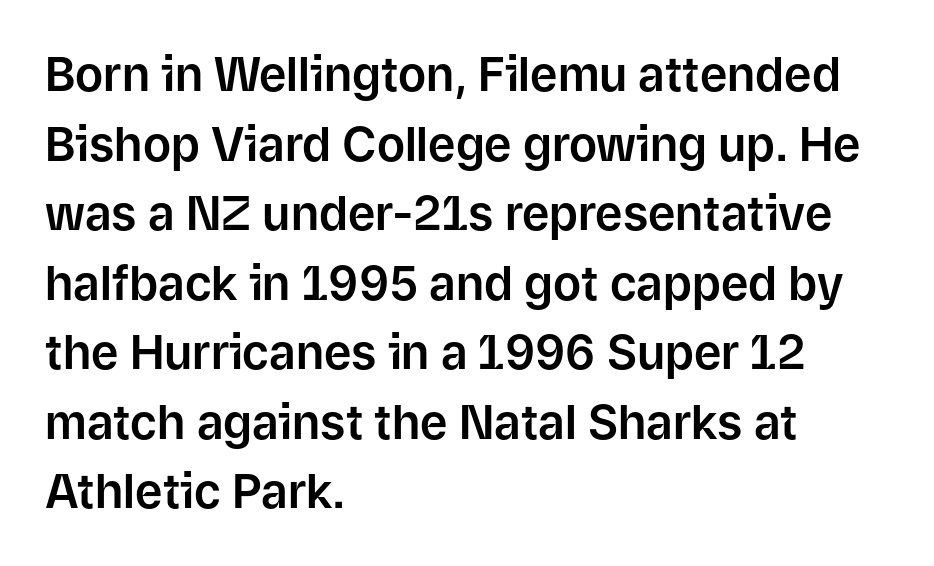
The image shows 47 px sans-serif type, upright; set left-aligned, normal line spacing (1.48x), normal letter spacing, not underlined; low stroke contrast and a medium x-height.
